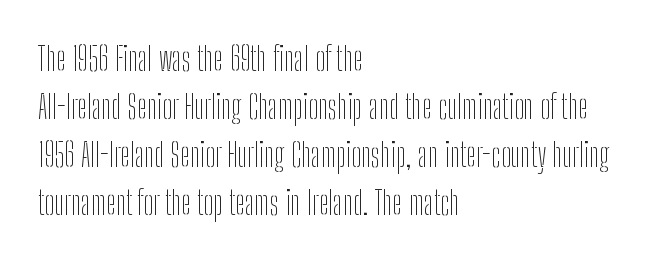
The image shows 33 px thin, condensed sans-serif type, upright; set left-aligned, normal line spacing (1.45x), normal letter spacing, not underlined; low stroke contrast and a medium x-height.
